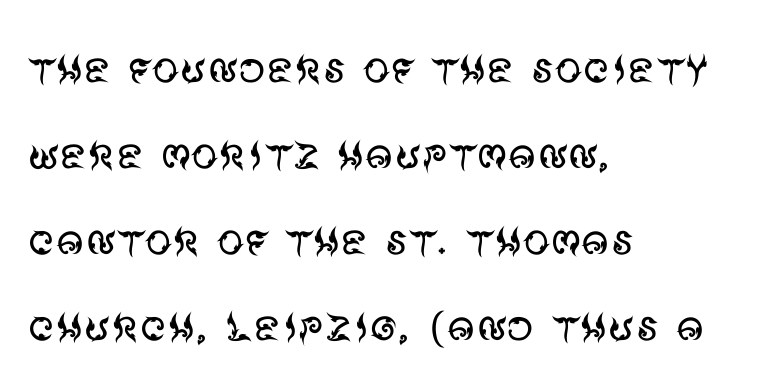
Q: Is the text bold? A: No.
Q: Is the text italic (slanted)? A: No, it is upright.
Q: Is the typeface a serif or a sans-serif typeface? A: Sans-serif.
Q: Is the text underlined? A: No.
Q: How is the paragraph aligned? A: Left-aligned.
Q: Is the spacing between letters normal or unusually wide? A: Normal.
Q: Is the spacing between lines tight, normal or loose? A: Normal.
Q: Width (condensed, normal, or wide)? A: Normal.
Q: Stroke contrast? A: Medium.
Q: x-height? A: Large.
Q: Monospaced? A: No.
